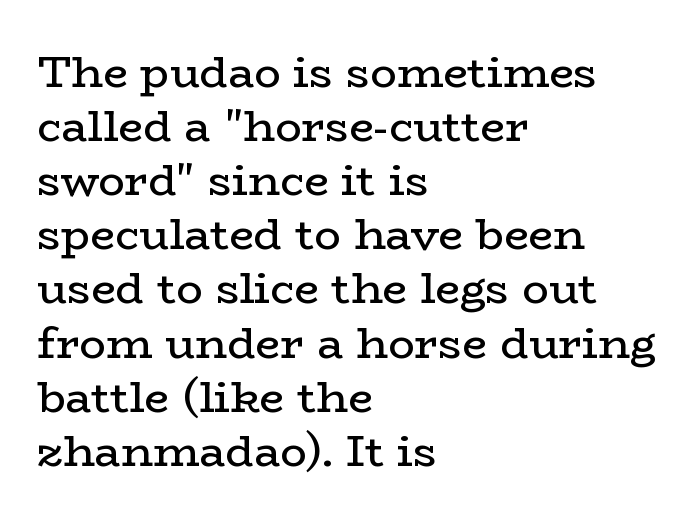
Q: Is the text bold? A: No.
Q: Is the text italic (slanted)? A: No, it is upright.
Q: Is the typeface a serif or a sans-serif typeface? A: Serif.
Q: Is the text underlined? A: No.
Q: How is the paragraph aligned? A: Left-aligned.
Q: Is the spacing between letters normal or unusually wide? A: Normal.
Q: Width (condensed, normal, or wide)? A: Wide.
Q: Stroke contrast? A: Low.
Q: x-height? A: Medium.
Q: Monospaced? A: No.
